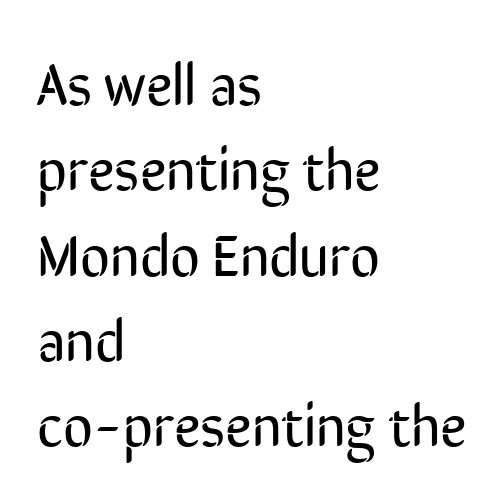
Q: Is the text bold? A: No.
Q: Is the text italic (slanted)? A: No, it is upright.
Q: Is the typeface a serif or a sans-serif typeface? A: Sans-serif.
Q: Is the text underlined? A: No.
Q: How is the paragraph aligned? A: Left-aligned.
Q: Is the spacing between letters normal or unusually wide? A: Normal.
Q: Is the spacing between lines tight, normal or loose? A: Normal.
Q: Width (condensed, normal, or wide)? A: Condensed.
Q: Stroke contrast? A: Low.
Q: x-height? A: Medium.
Q: Monospaced? A: No.
